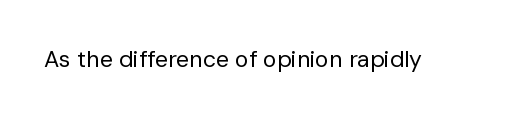
The image shows 23 px text type, upright; set normal letter spacing, not underlined.
